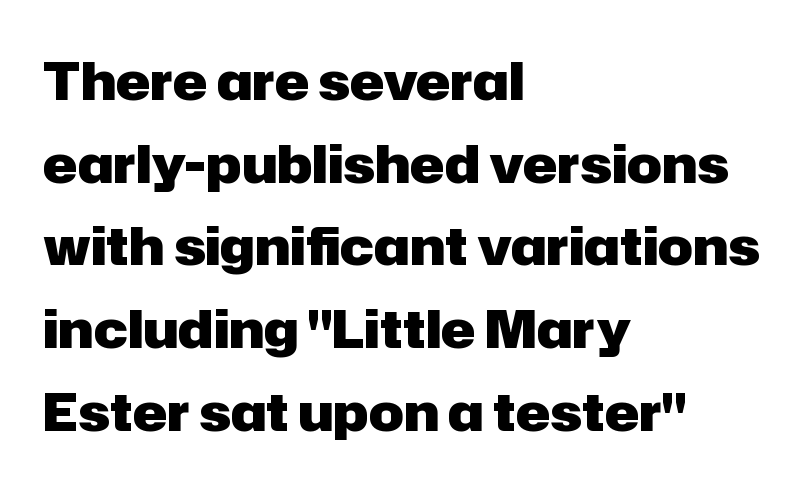
Q: Is the text bold? A: Yes.
Q: Is the text italic (slanted)? A: No, it is upright.
Q: Is the typeface a serif or a sans-serif typeface? A: Sans-serif.
Q: Is the text underlined? A: No.
Q: How is the paragraph aligned? A: Left-aligned.
Q: Is the spacing between letters normal or unusually wide? A: Normal.
Q: Is the spacing between lines tight, normal or loose? A: Normal.
Q: Width (condensed, normal, or wide)? A: Normal.
Q: Stroke contrast? A: Low.
Q: x-height? A: Medium.
Q: Monospaced? A: No.
